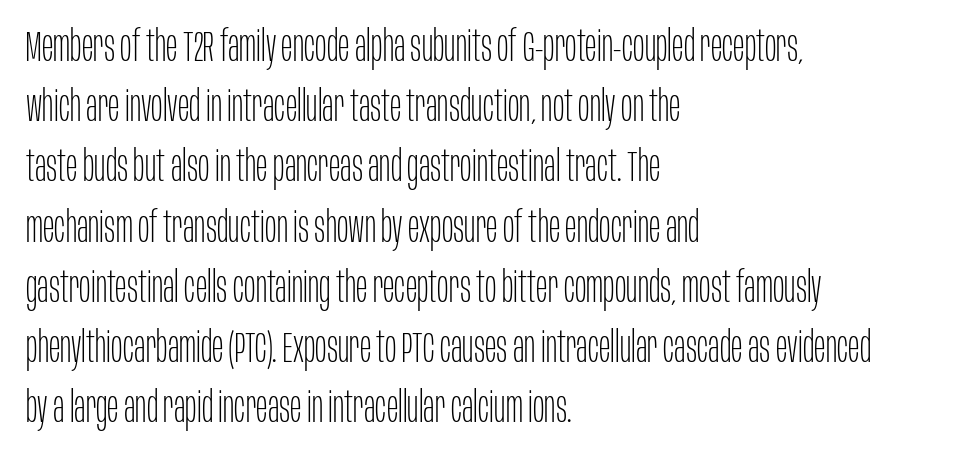
The image shows 43 px thin, condensed sans-serif type, upright; set left-aligned, normal line spacing (1.4x), normal letter spacing, not underlined; low stroke contrast and a large x-height.
